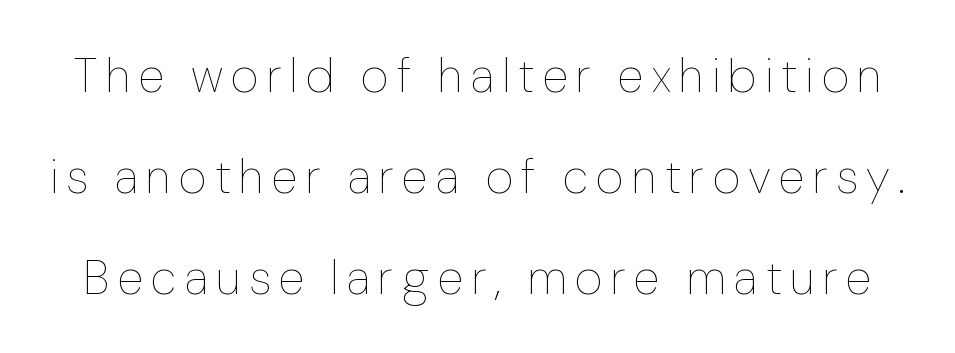
Reading down the column, the eye jumps a long way to each next line. Is there any slant? The stems are plumb. The strokes are not fattened; the text isn't bold. No word sits above an underline. Do the characters align in a grid? No, the font is proportional.
